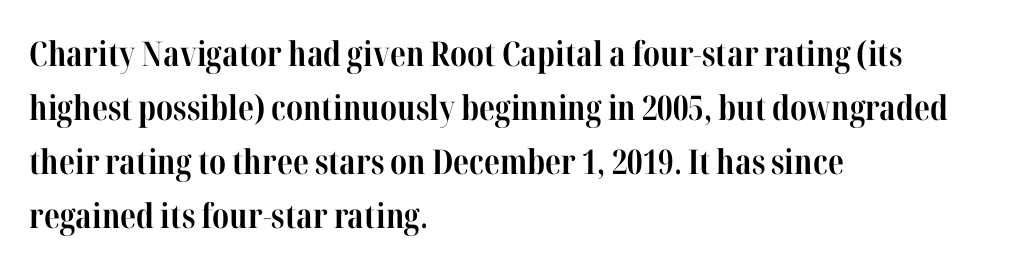
{"serif": "yes", "italic": "no", "bold": "yes", "weight": "bold", "width": "condensed", "stroke_contrast": "high", "x_height": "medium", "monospaced": "no", "underline": "no", "align": "left", "line_spacing": "normal", "line_spacing_ratio": 1.59, "letter_spacing": "normal", "letter_spacing_em": 0.0, "glyph_px": 34}
